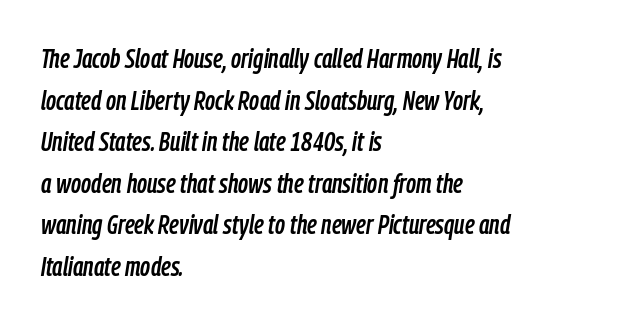
{"italic": "yes", "lean": "right", "slant_degrees": 9, "underline": "no", "align": "left", "line_spacing": "normal", "line_spacing_ratio": 1.54, "letter_spacing": "normal", "letter_spacing_em": 0.0, "glyph_px": 27}
